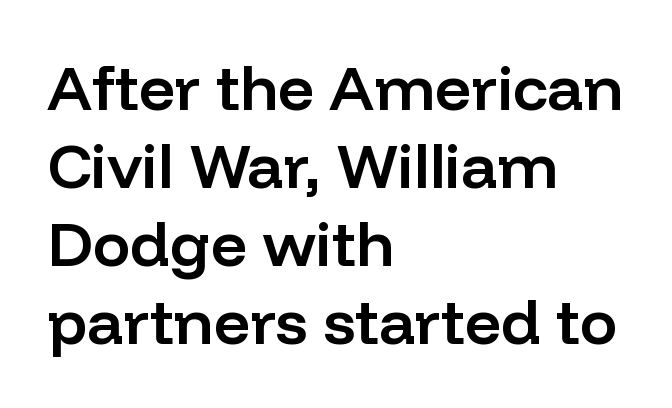
Q: Is the text bold? A: Semi-bold.
Q: Is the text italic (slanted)? A: No, it is upright.
Q: Is the typeface a serif or a sans-serif typeface? A: Sans-serif.
Q: Is the text underlined? A: No.
Q: How is the paragraph aligned? A: Left-aligned.
Q: Is the spacing between letters normal or unusually wide? A: Normal.
Q: Width (condensed, normal, or wide)? A: Normal.
Q: Stroke contrast? A: Low.
Q: x-height? A: Medium.
Q: Monospaced? A: No.
